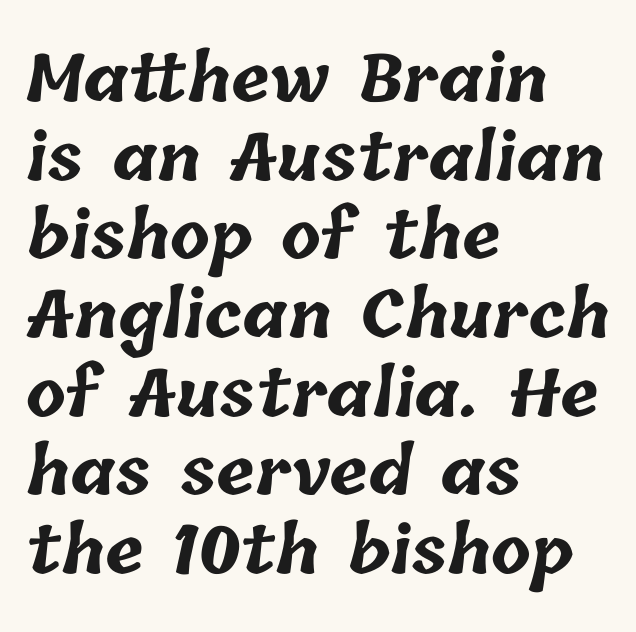
The image shows 65 px bold type; set left-aligned, line spacing 1.21x, normal letter spacing, not underlined; low stroke contrast and a medium x-height.
